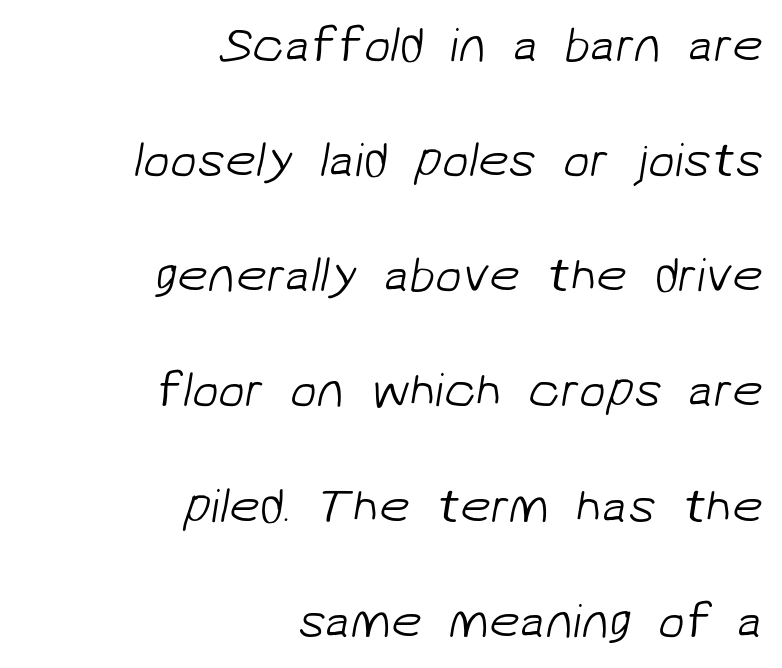
The letters advance in unequal steps, a hallmark of proportional type. Anything drawn beneath the words? Only blank space. Here the glyphs are tracked normally, forming tight word shapes. Font category for this specimen: sans-serif. No letter is thick-stroked: the sample isn't bold. Where is the straight margin? On the right.
